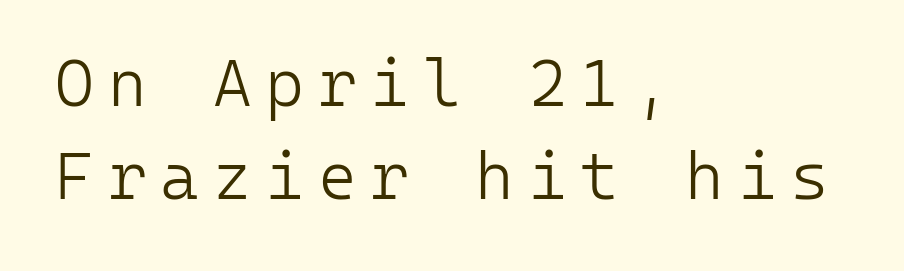
{"serif": "no", "italic": "no", "bold": "no", "weight": "light", "width": "normal", "stroke_contrast": "low", "x_height": "medium", "monospaced": "yes", "underline": "no", "align": "left", "line_spacing": "normal", "line_spacing_ratio": 1.41, "letter_spacing": "wide", "letter_spacing_em": 0.21, "glyph_px": 66}
